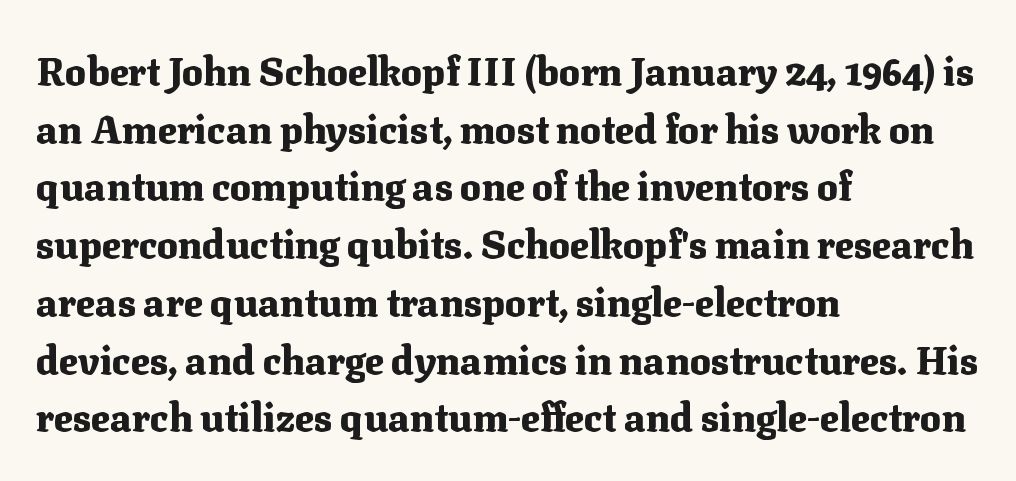
{"serif": "yes", "italic": "no", "bold": "yes", "weight": "heavy", "width": "normal", "stroke_contrast": "medium", "x_height": "medium", "monospaced": "no", "underline": "no", "align": "left", "line_spacing": "normal", "line_spacing_ratio": 1.48, "letter_spacing": "normal", "letter_spacing_em": 0.0, "glyph_px": 39}
